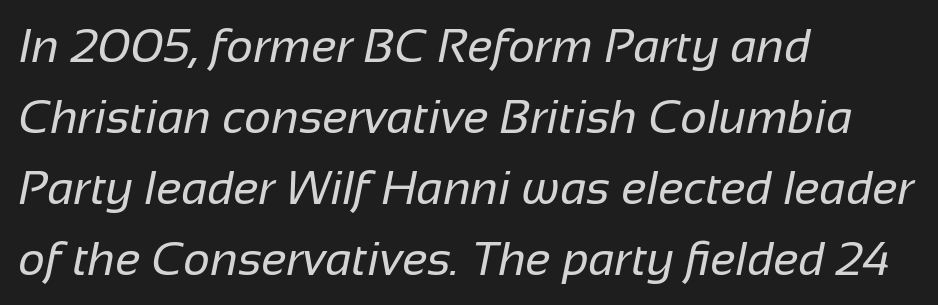
Descender tails drop into unmarked territory. The block of text has a typical density, with ordinary space between rows. Are there feet on the stems? There aren't — it's a sans. Short and long lines alike share a common starting point at left.
